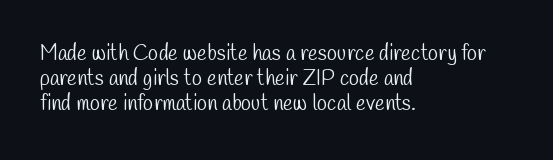
Short and long lines alike share a common starting point at left. Ink coverage per letter is moderate at most. Here the glyphs are tracked normally, forming tight word shapes. A bare baseline throughout the passage.
